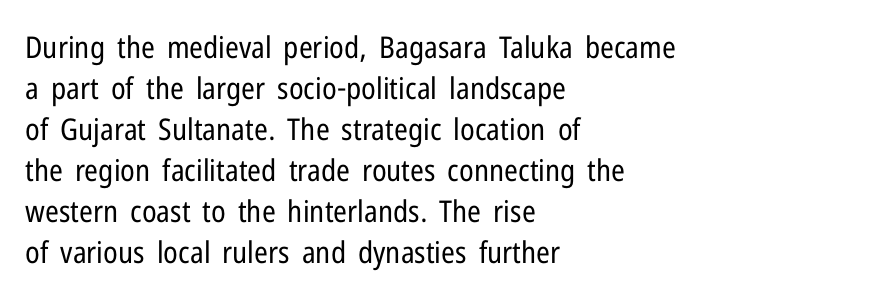
{"serif": "no", "italic": "no", "bold": "no", "weight": "regular", "width": "condensed", "stroke_contrast": "low", "x_height": "medium", "monospaced": "no", "underline": "no", "align": "left", "line_spacing": "normal", "line_spacing_ratio": 1.37, "letter_spacing": "normal", "letter_spacing_em": 0.0, "glyph_px": 30}
